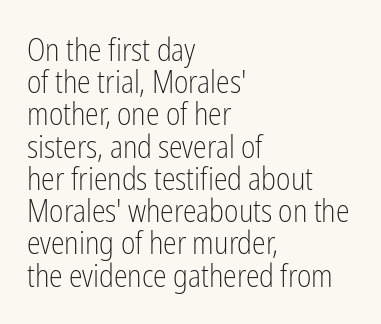
One glance says dense: line gaps are narrower than usual. This rendering features lettering with no underline. Glyph-to-glyph distance matches everyday printed text. The strokes are not fattened; the text isn't bold. Posture: vertical. A typesetter would call this proportional, since set widths differ per character.
